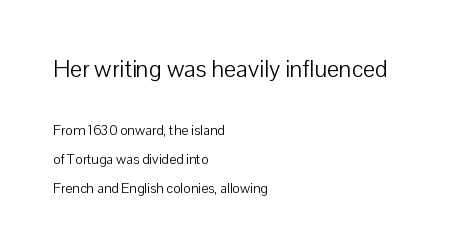
{"italic": "no", "bold": "no", "underline": "no", "align": "left", "line_spacing": "loose", "line_spacing_ratio": 2.05, "letter_spacing": "normal", "letter_spacing_em": 0.0, "larger_block": "first", "size_ratio": 1.71, "glyph_px": 24}
